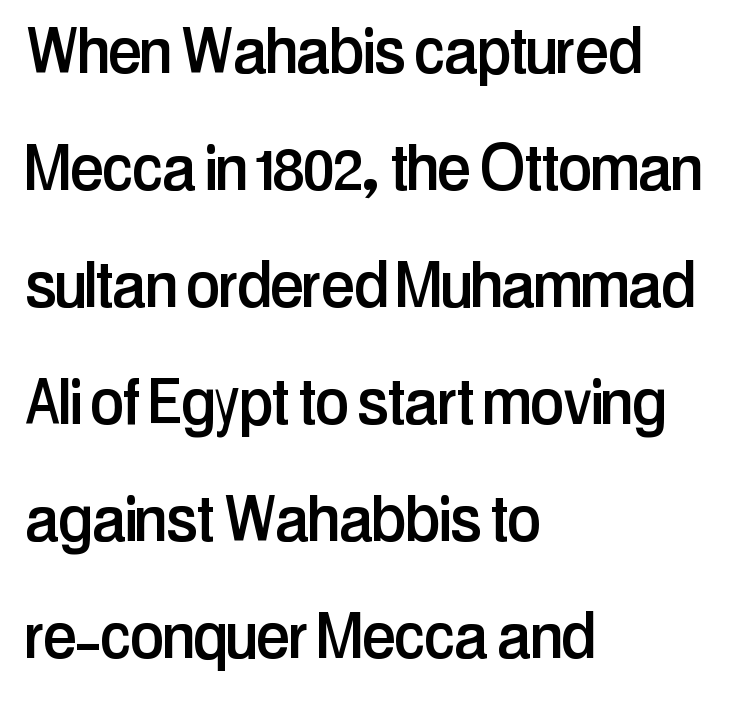
Q: Is the text italic (slanted)? A: No, it is upright.
Q: Is the typeface a serif or a sans-serif typeface? A: Sans-serif.
Q: Is the text underlined? A: No.
Q: How is the paragraph aligned? A: Left-aligned.
Q: Is the spacing between letters normal or unusually wide? A: Normal.
Q: Is the spacing between lines tight, normal or loose? A: Normal.
Q: Width (condensed, normal, or wide)? A: Condensed.
Q: Stroke contrast? A: Low.
Q: x-height? A: Medium.
Q: Monospaced? A: No.
